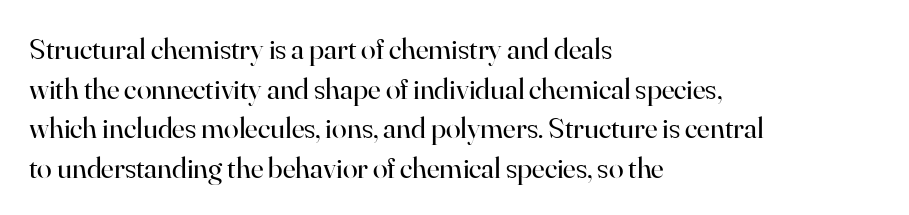
The image shows 30 px regular-weight serif type, upright; set left-aligned, normal line spacing (1.32x), normal letter spacing, not underlined; high stroke contrast and a small x-height.
